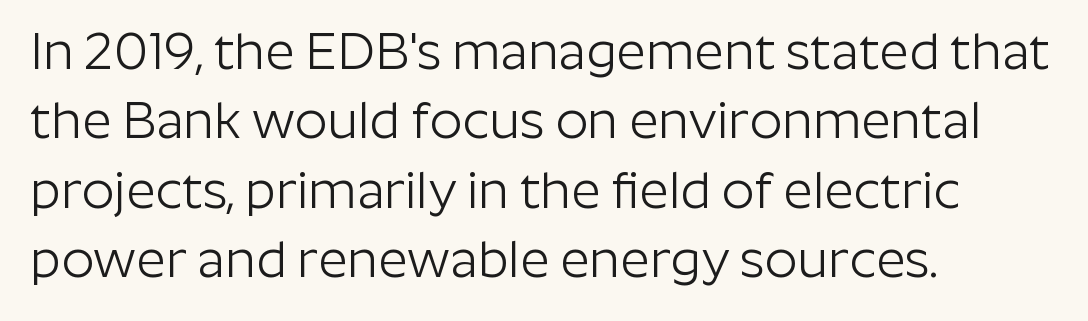
The image shows 51 px light sans-serif type, upright; set left-aligned, normal line spacing (1.36x), normal letter spacing, not underlined; low stroke contrast and a medium x-height.
